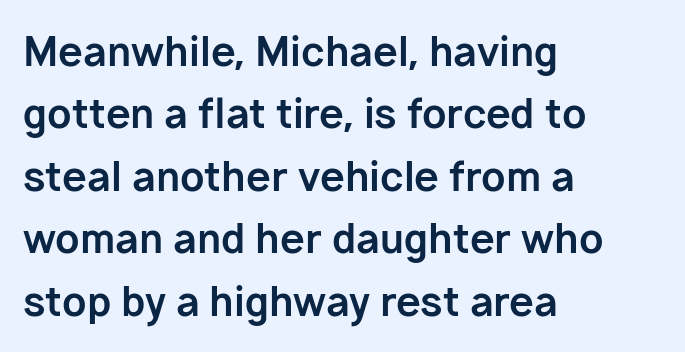
Q: Is the text bold? A: Yes.
Q: Is the text italic (slanted)? A: No, it is upright.
Q: Is the typeface a serif or a sans-serif typeface? A: Sans-serif.
Q: Is the text underlined? A: No.
Q: How is the paragraph aligned? A: Left-aligned.
Q: Is the spacing between letters normal or unusually wide? A: Normal.
Q: Is the spacing between lines tight, normal or loose? A: Normal.
Q: Width (condensed, normal, or wide)? A: Normal.
Q: Stroke contrast? A: Low.
Q: x-height? A: Medium.
Q: Monospaced? A: No.
